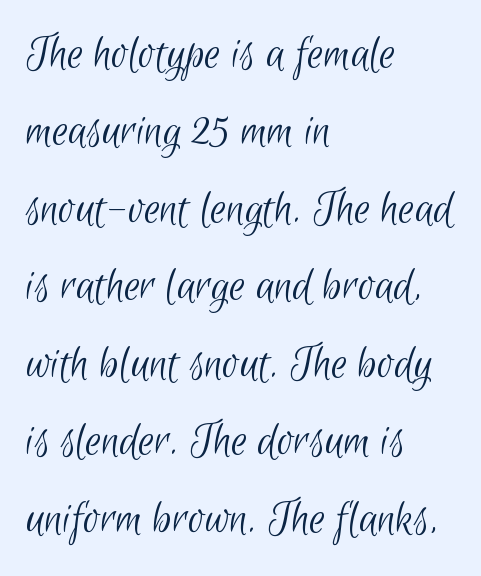
Each word holds together tightly as a unit, with standard inter-letter gaps. You can tell from the bare stems that sans-serif type was used. A typesetter would call this proportional, since set widths differ per character. Compared with a centered layout, this one pins lines to the left instead. The face looks like a standard text weight, possibly lighter.
